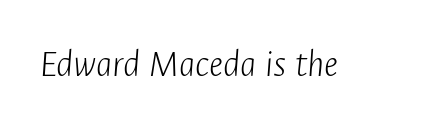
{"italic": "yes", "lean": "right", "slant_degrees": 4, "bold": "no", "weight": "light", "width": "condensed", "stroke_contrast": "low", "x_height": "medium", "monospaced": "no", "underline": "no", "letter_spacing": "normal", "letter_spacing_em": 0.0, "glyph_px": 40}
